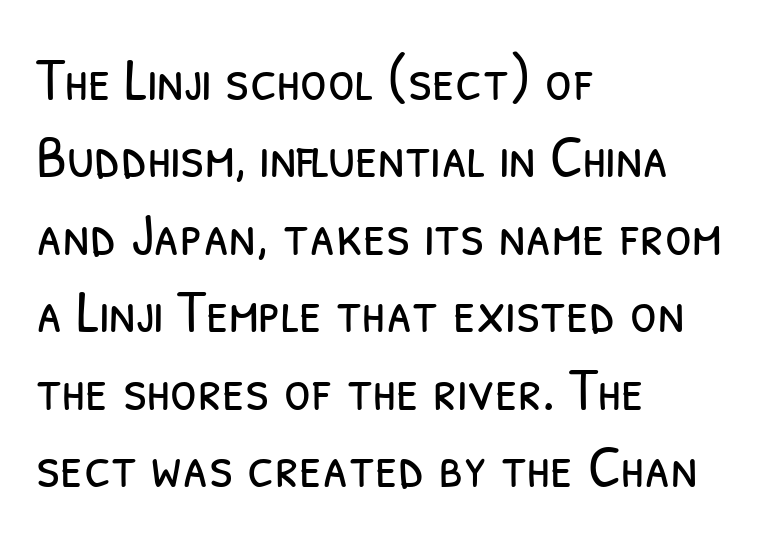
{"serif": "no", "bold": "no", "weight": "light", "width": "condensed", "stroke_contrast": "low", "x_height": "medium", "monospaced": "no", "underline": "no", "align": "left", "line_spacing": "normal", "line_spacing_ratio": 1.27, "letter_spacing": "normal", "letter_spacing_em": 0.0, "glyph_px": 61}
